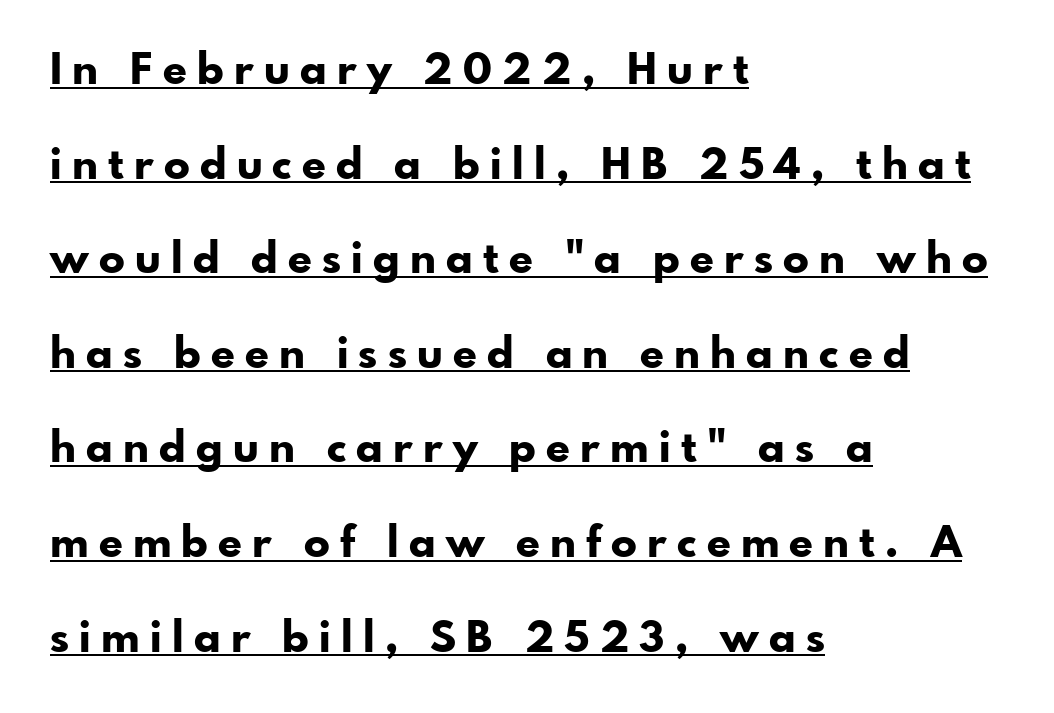
Q: Is the text bold? A: Yes.
Q: Is the text italic (slanted)? A: No, it is upright.
Q: Is the typeface a serif or a sans-serif typeface? A: Sans-serif.
Q: Is the text underlined? A: Yes.
Q: How is the paragraph aligned? A: Left-aligned.
Q: Is the spacing between letters normal or unusually wide? A: Unusually wide.
Q: Is the spacing between lines tight, normal or loose? A: Loose.
Q: Width (condensed, normal, or wide)? A: Normal.
Q: Stroke contrast? A: Low.
Q: x-height? A: Small.
Q: Monospaced? A: No.
